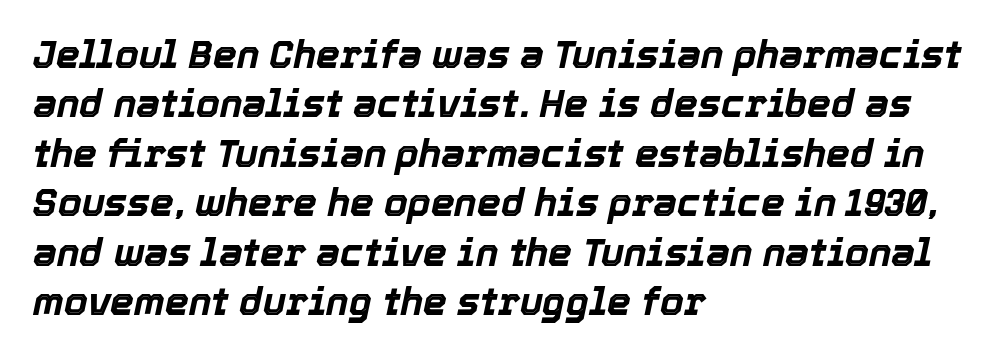
The image shows 38 px bold type, italic (leaning right); set left-aligned, normal line spacing (1.3x), normal letter spacing, not underlined; a medium x-height.
